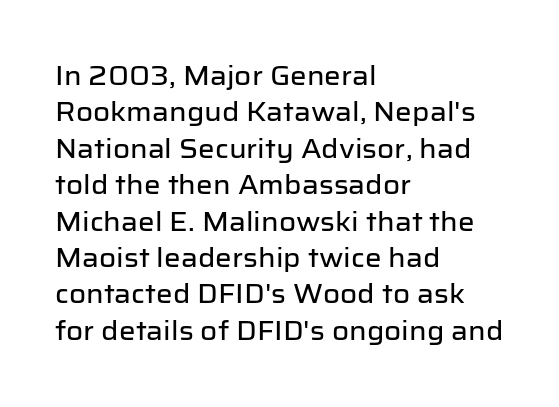
{"italic": "no", "underline": "no", "align": "left", "line_spacing": "normal", "line_spacing_ratio": 1.4, "letter_spacing": "normal", "letter_spacing_em": 0.0, "glyph_px": 26}
